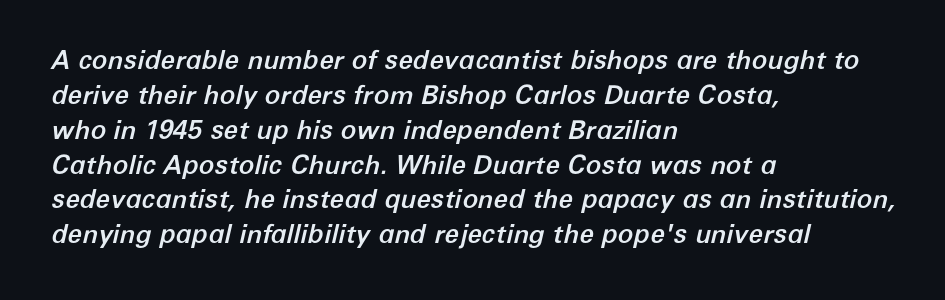
Q: Is the text italic (slanted)? A: Yes, it leans right by about 12 degrees.
Q: Is the text underlined? A: No.
Q: How is the paragraph aligned? A: Left-aligned.
Q: Is the spacing between letters normal or unusually wide? A: Normal.
Q: Is the spacing between lines tight, normal or loose? A: Normal.
